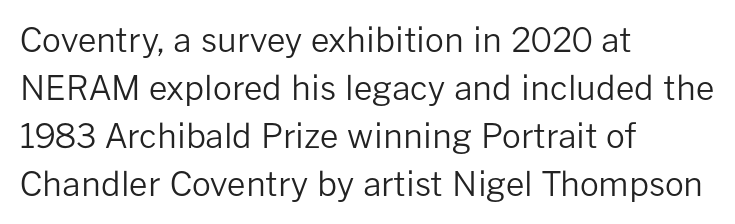
{"serif": "no", "italic": "no", "bold": "no", "weight": "regular", "width": "normal", "stroke_contrast": "low", "x_height": "medium", "monospaced": "no", "underline": "no", "align": "left", "line_spacing": "normal", "line_spacing_ratio": 1.45, "letter_spacing": "normal", "letter_spacing_em": 0.0, "glyph_px": 33}
